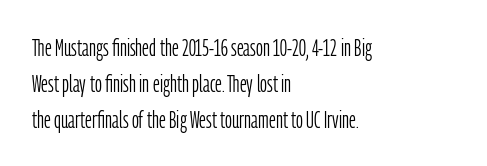
The image shows 24 px text type, upright; set left-aligned, normal line spacing (1.49x), normal letter spacing, not underlined.
